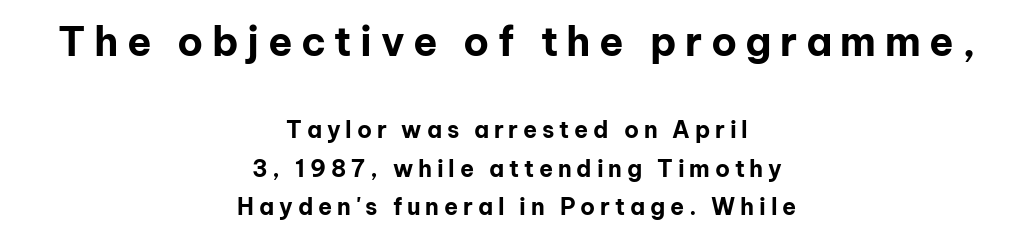
In CSS terms this would be text-align: center. Unlike a traditional serif, this face leaves its strokes unadorned. In terms of weight, the rendering is a true, heavy bold. The passage shown is typed in a proportional face where columns would drift. Scale decreases going downward across the two blocks. The tracking reads as deliberately expanded to a designer's eye.
